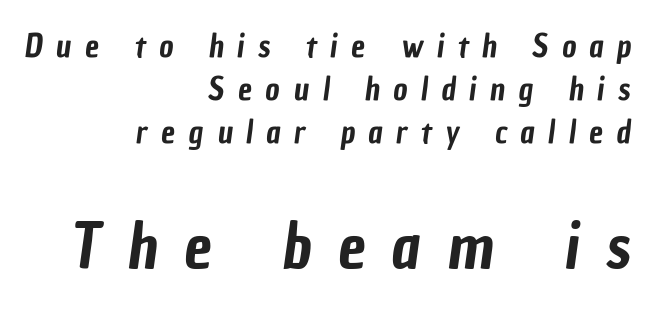
{"serif": "no", "width": "condensed", "stroke_contrast": "low", "x_height": "medium", "monospaced": "no", "underline": "no", "align": "right", "line_spacing": "normal", "line_spacing_ratio": 1.39, "letter_spacing": "wide", "letter_spacing_em": 0.44, "larger_block": "second", "size_ratio": 2.0, "glyph_px": 62}
